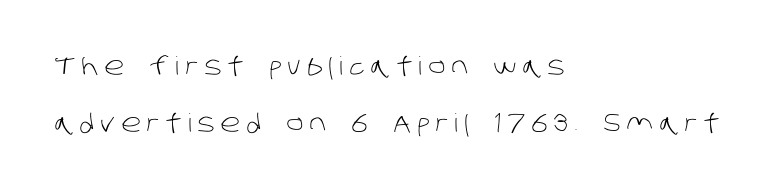
How are the letters spaced? Widely, with obvious added tracking. The specimen omits any rule beneath the text block's lines. Regarding leading, the lines here are spaced well apart. If you drew a ruler down the left edge, every line would touch it. Ink coverage per letter is moderate at most.
